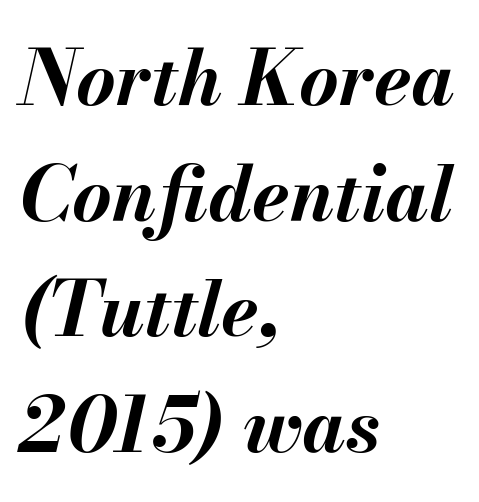
The gap between lines stays unmarked. In terms of weight, the rendering is a true, heavy bold. Each letter keeps its own natural width here, so spacing adapts to shape. Notice how the stems are inclined rather than vertical — that's the hallmark of italics.
